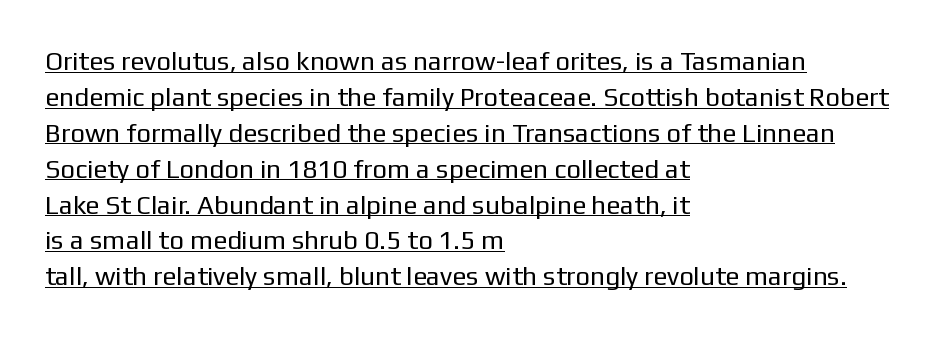
Caption: standard tracking, unaltered. Horizontal alignment here is leftward, the default for most running prose. Do the letters lean? They stand straight. The space between consecutive lines is moderate. The words here are underlined. The face looks like a standard text weight, possibly lighter.
